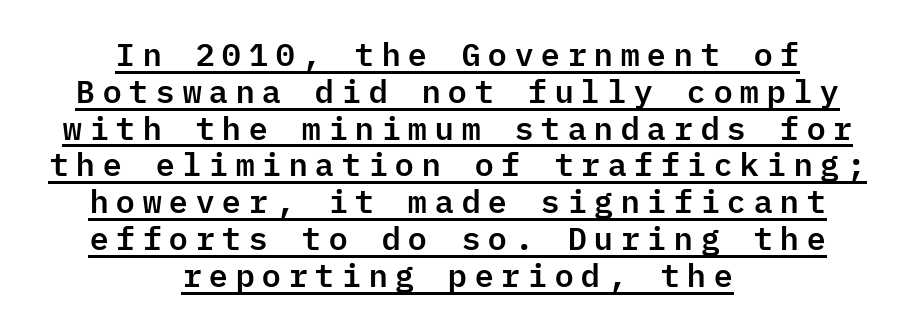
{"serif": "no", "italic": "no", "width": "normal", "stroke_contrast": "low", "x_height": "medium", "monospaced": "yes", "underline": "yes", "align": "center", "line_spacing": "tight", "line_spacing_ratio": 1.15, "glyph_px": 32}
